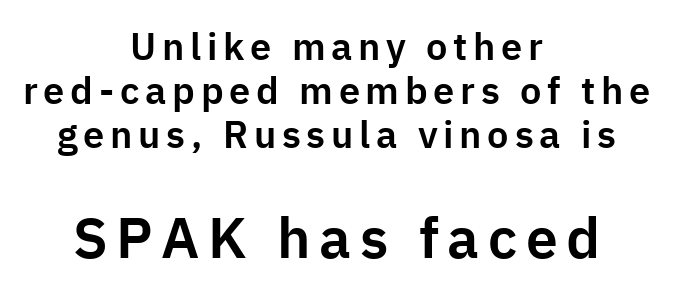
{"serif": "no", "italic": "no", "width": "normal", "stroke_contrast": "low", "x_height": "medium", "monospaced": "no", "underline": "no", "align": "center", "line_spacing_ratio": 1.16, "larger_block": "second", "size_ratio": 1.5, "glyph_px": 57}
